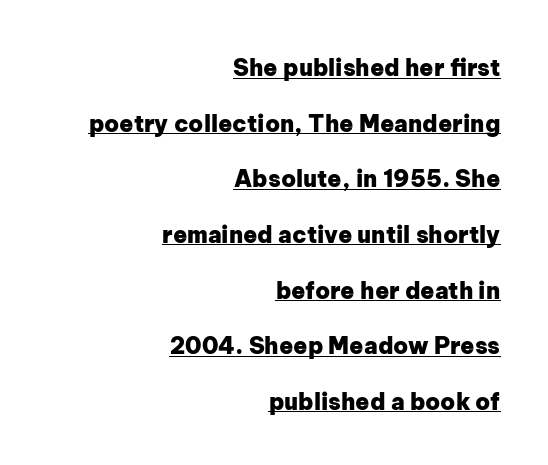
Q: Is the text bold? A: Yes.
Q: Is the text italic (slanted)? A: No, it is upright.
Q: Is the text underlined? A: Yes.
Q: How is the paragraph aligned? A: Right-aligned.
Q: Is the spacing between letters normal or unusually wide? A: Normal.
Q: Is the spacing between lines tight, normal or loose? A: Loose.
